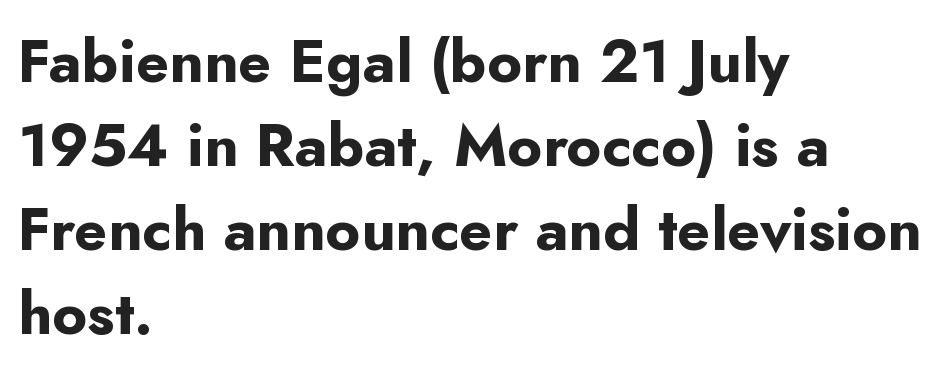
The image shows 60 px bold sans-serif type, upright; set left-aligned, normal line spacing (1.4x), normal letter spacing, not underlined; low stroke contrast and a small x-height.
